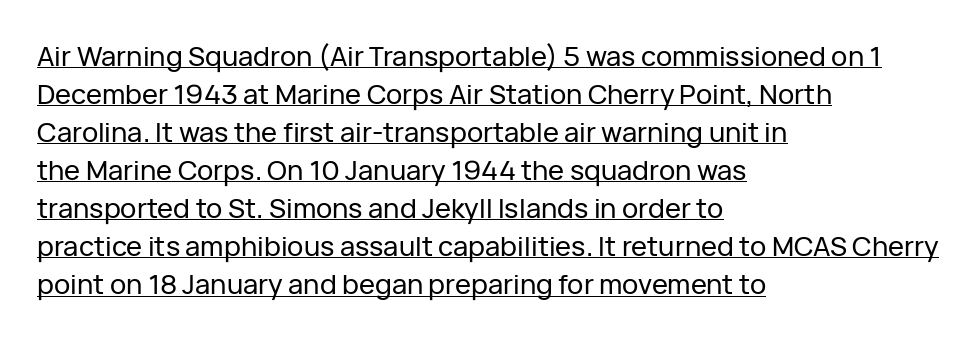
Q: Is the text italic (slanted)? A: No, it is upright.
Q: Is the text underlined? A: Yes.
Q: How is the paragraph aligned? A: Left-aligned.
Q: Is the spacing between letters normal or unusually wide? A: Normal.
Q: Is the spacing between lines tight, normal or loose? A: Normal.
